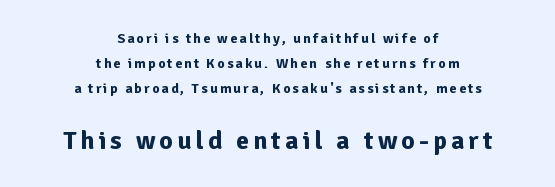
Posture: upright roman. If you squint, the bottom block still reads clearly — it's the larger of the two. Both edges are ragged and mirror each other, which tells us the setting is centered. Check under the words: just untouched page. Pretty heavy lettering here — definitely bold.
